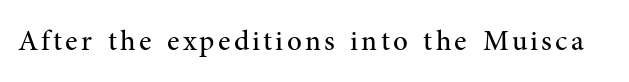
The image shows 29 px regular-weight serif type, upright; set not underlined; medium stroke contrast and a medium x-height.
